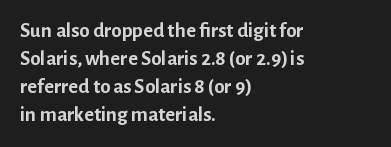
{"italic": "no", "bold": "yes", "underline": "no", "align": "left", "line_spacing": "normal", "line_spacing_ratio": 1.34, "letter_spacing": "normal", "letter_spacing_em": 0.0, "glyph_px": 21}
